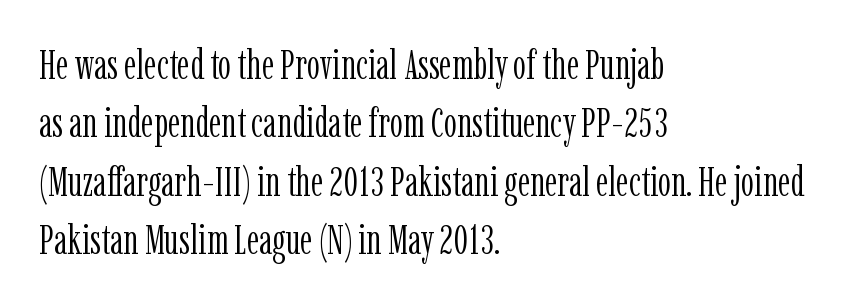
Standard letterfit; no display-style spreading of the glyphs. Every stem runs plumb, perpendicular to the baseline. I'd call this a serif setting — the letters wear small feet. Honestly, there is no underline to notice here at all. Here the designer chose a conventional face with non-uniform glyph widths. Each new line begins a customary step beneath the previous one.
